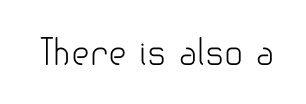
The foot of each line stays bare and open. Characters follow at the spacing the type designer built in. It's the straight-up-and-down kind of type. Serifs: no, the terminals of the letterforms are clean. Note the varied advance widths — an 'i' is clearly narrower than an 'm'. Weight: not bold — regular or lighter.
